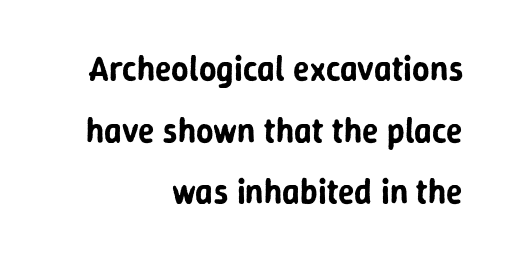
The image shows 34 px sans-serif type, upright; set right-aligned, line spacing 1.81x, normal letter spacing, not underlined; low stroke contrast and a medium x-height.
